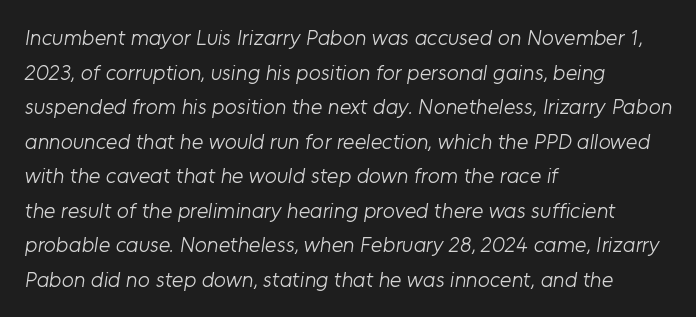
The image shows 22 px text type; set left-aligned, normal line spacing (1.57x), normal letter spacing, not underlined.
